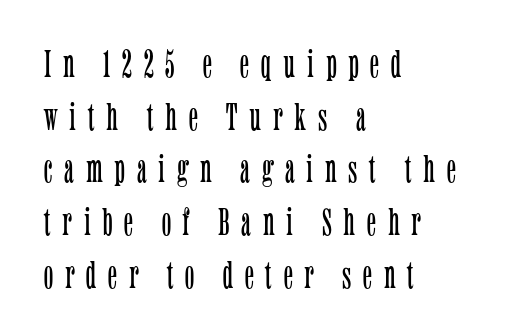
The image shows 39 px light, condensed serif type, upright; set left-aligned, normal line spacing (1.35x), unusually wide letter spacing (+0.3 em), not underlined; low stroke contrast and a medium x-height.
